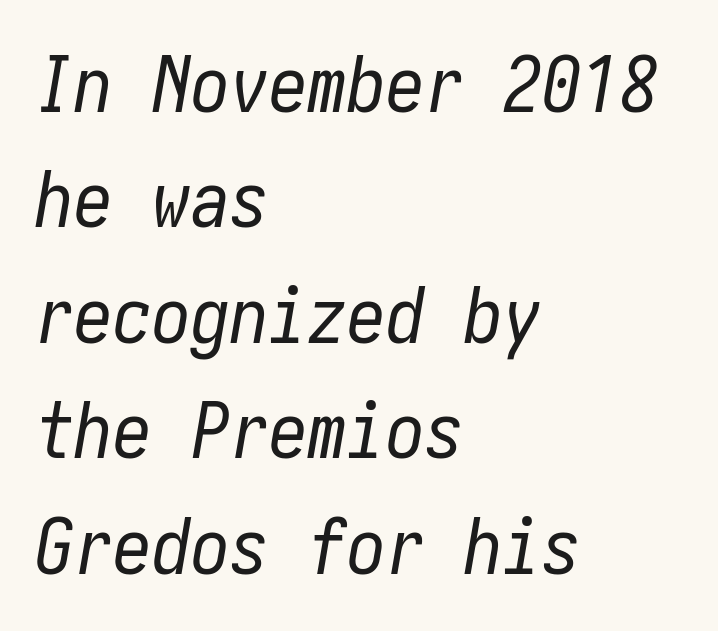
The image shows 78 px regular-weight, condensed type, italic (leaning right); set left-aligned, normal line spacing (1.48x), normal letter spacing, not underlined; low stroke contrast and a medium x-height.
